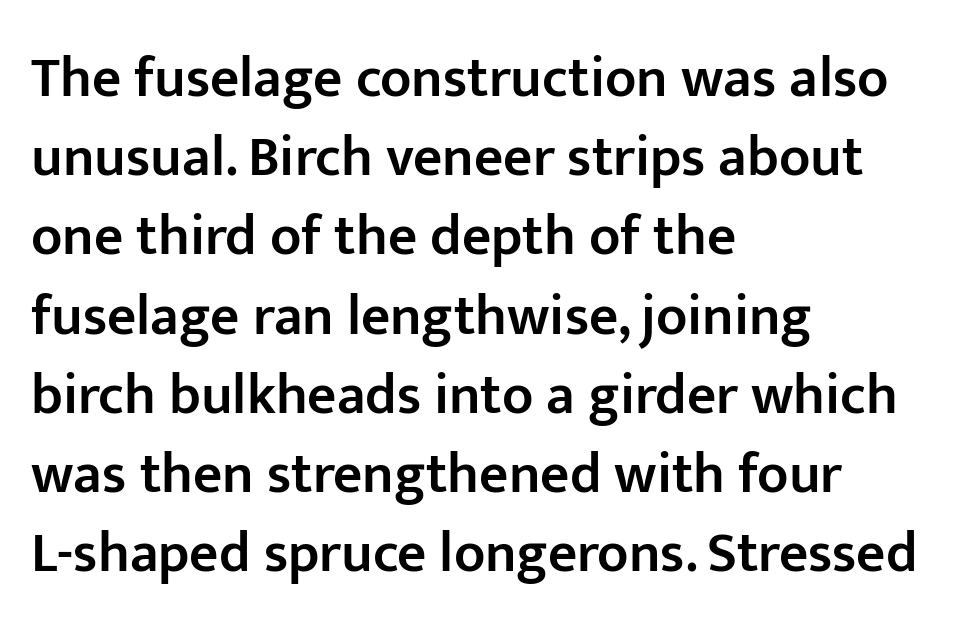
On the weight axis this lands at semibold, roughly 600. Students, note that the glyphs here touch the page at normal intervals. Each letter's strokes conclude bluntly, with no projecting serifs. Italic? Not at all — the glyphs are vertical. Quick note: interline space is typical.
